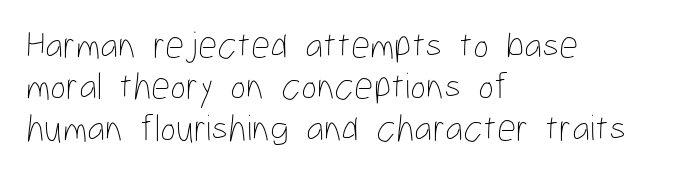
The image shows 38 px thin, condensed type, upright; set left-aligned, tight line spacing (1.09x), normal letter spacing, not underlined; low stroke contrast and a medium x-height.
